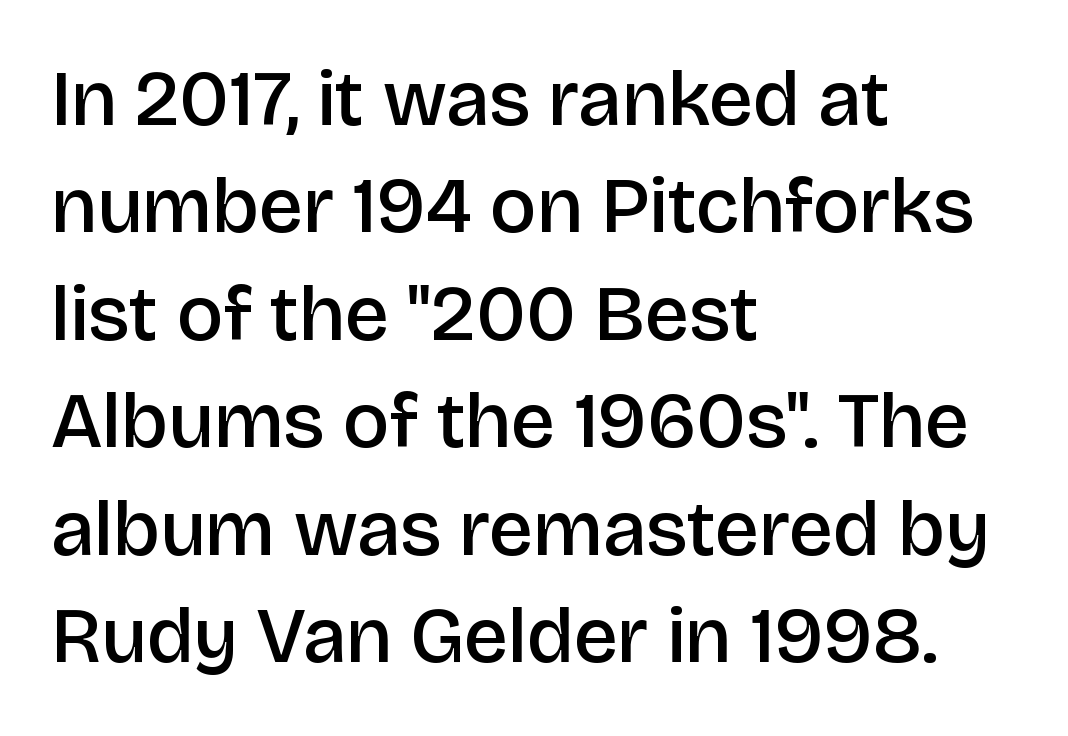
{"serif": "no", "italic": "no", "bold": "semi", "weight": "semibold", "width": "normal", "stroke_contrast": "low", "x_height": "large", "monospaced": "no", "underline": "no", "align": "left", "line_spacing": "normal", "line_spacing_ratio": 1.36, "letter_spacing": "normal", "letter_spacing_em": 0.0, "glyph_px": 79}
